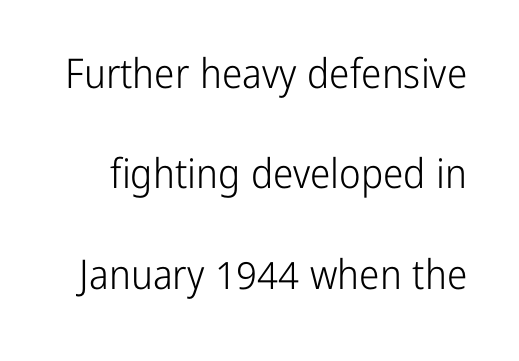
No word sits above an underline. The characters display no serif detailing; their extremities are plain. Spacing verdict: proportional, widths tailored to each character. The designer dialed line spacing up above the default. A roman cut, with each character standing at attention. Tracking value appears to be zero — textbook default spacing.
